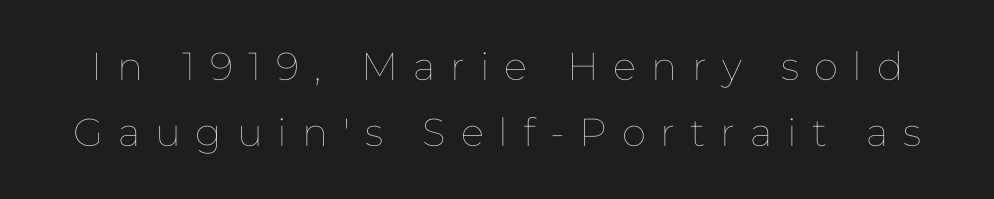
Q: Is the text bold? A: No.
Q: Is the text italic (slanted)? A: No, it is upright.
Q: Is the text underlined? A: No.
Q: Is the spacing between letters normal or unusually wide? A: Unusually wide.
Q: Is the spacing between lines tight, normal or loose? A: Normal.
Q: Width (condensed, normal, or wide)? A: Normal.
Q: Stroke contrast? A: Low.
Q: x-height? A: Medium.
Q: Monospaced? A: No.
